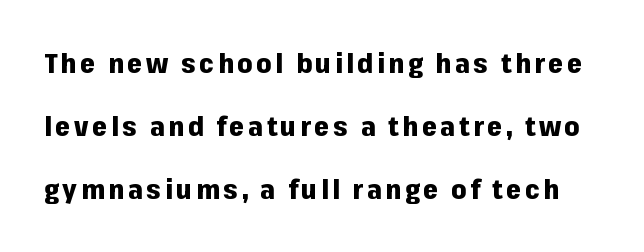
The foot of each line stays bare and open. Quick note: not italic, upright. These lines carry a lot of weight — the face is fully bold. Whoever set this chose breathing room over compactness in the vertical rhythm.
